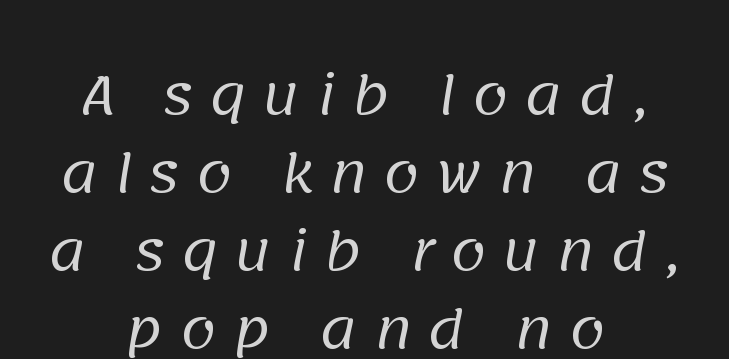
Q: Is the text bold? A: No.
Q: Is the typeface a serif or a sans-serif typeface? A: Sans-serif.
Q: Is the text underlined? A: No.
Q: How is the paragraph aligned? A: Centered.
Q: Is the spacing between letters normal or unusually wide? A: Unusually wide.
Q: Is the spacing between lines tight, normal or loose? A: Normal.
Q: Width (condensed, normal, or wide)? A: Normal.
Q: Stroke contrast? A: Low.
Q: x-height? A: Large.
Q: Monospaced? A: No.
